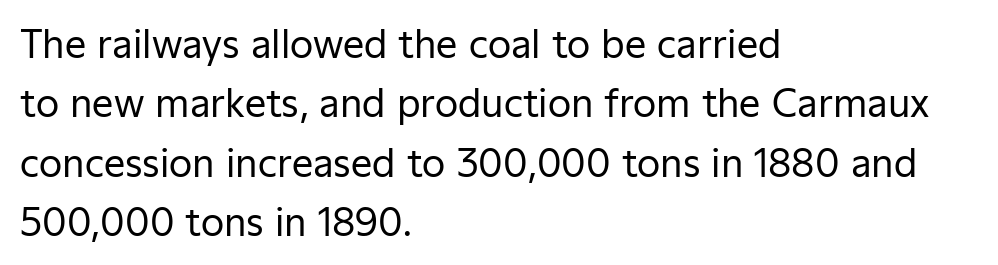
{"serif": "no", "italic": "no", "bold": "no", "weight": "regular", "width": "normal", "stroke_contrast": "low", "x_height": "medium", "monospaced": "no", "underline": "no", "align": "left", "line_spacing": "normal", "line_spacing_ratio": 1.56, "letter_spacing": "normal", "letter_spacing_em": 0.0, "glyph_px": 38}
